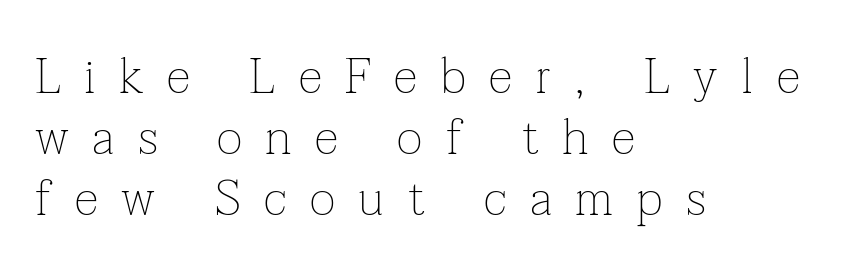
Caption: face not bold, strokes unweighted. Is this a sans? No — the strokes have serifs. This sample has the flowing, uneven cadence of proportional lettering. Ordinary non-slanted type is in use.
